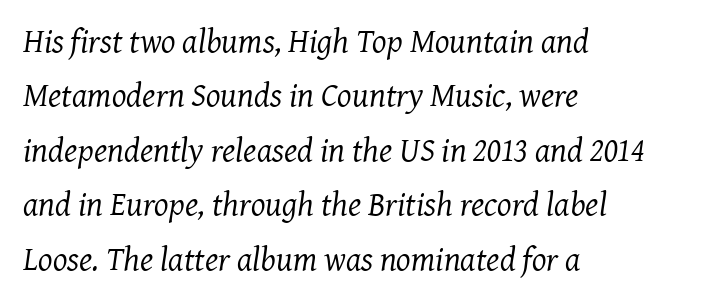
{"serif": "yes", "italic": "yes", "lean": "right", "slant_degrees": 7, "bold": "no", "weight": "regular", "width": "normal", "stroke_contrast": "medium", "x_height": "medium", "monospaced": "no", "underline": "no", "align": "left", "line_spacing": "normal", "line_spacing_ratio": 1.6, "letter_spacing": "normal", "letter_spacing_em": 0.0, "glyph_px": 34}
